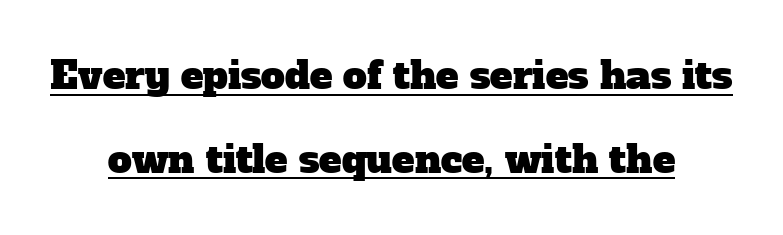
The image shows 38 px serif type; set centered, loose line spacing (2.2x), normal letter spacing, underlined; low stroke contrast and a medium x-height.
